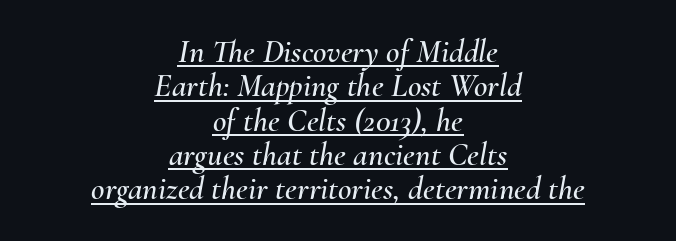
The image shows 33 px text type, italic (leaning right); set centered, tight line spacing (1.04x), normal letter spacing, underlined; medium stroke contrast and a small x-height.
